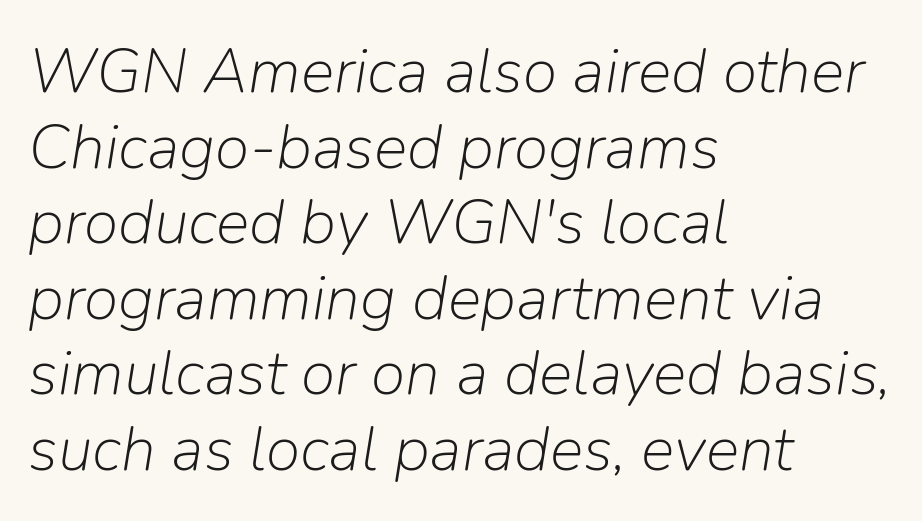
Rule under the text: the space is simply empty. Is this a fixed-width face? No — the glyphs have proportional, varying widths. The text carries the slant typical of an italic or oblique font. Nothing heavy about these letters — not bold at all. Standard letterfit; no display-style spreading of the glyphs. The passage is arranged the way most books set body copy — flush left.
